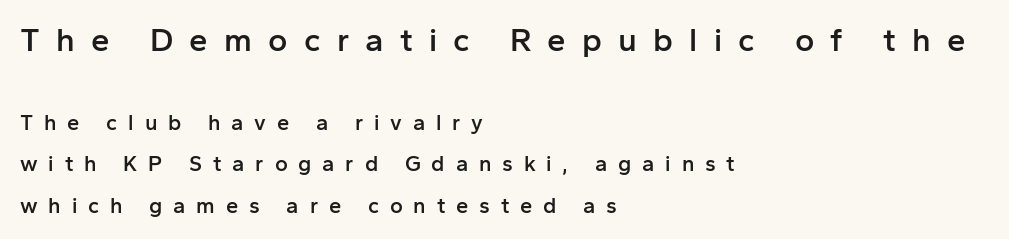
Which margin do the lines hug? The left one — the right edge is uneven. Note the varied advance widths — an 'i' is clearly narrower than an 'm'. These lines are composed in type without serifs. The more generous point size was reserved for the upper chunk. Unlike italic type, these characters show no tilt at all. The tracking reads as deliberately expanded to a designer's eye.
